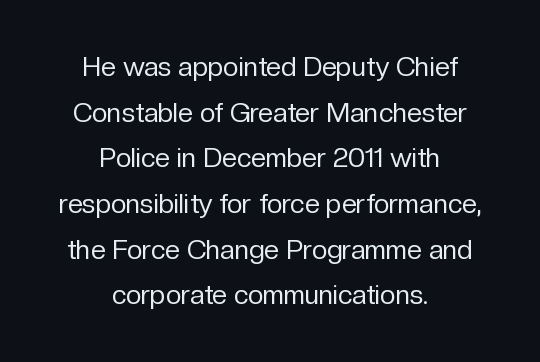
{"italic": "no", "bold": "no", "underline": "no", "align": "center", "line_spacing": "normal", "line_spacing_ratio": 1.69, "letter_spacing": "normal", "letter_spacing_em": 0.0, "glyph_px": 27}
